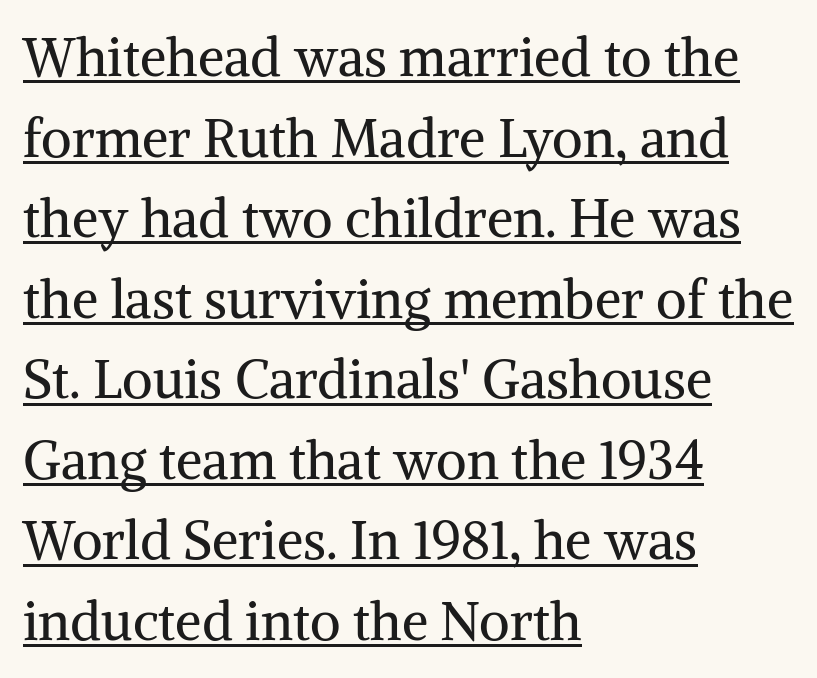
{"serif": "yes", "italic": "no", "bold": "no", "weight": "regular", "width": "normal", "stroke_contrast": "medium", "x_height": "medium", "monospaced": "no", "underline": "yes", "align": "left", "line_spacing": "normal", "line_spacing_ratio": 1.52, "letter_spacing": "normal", "letter_spacing_em": 0.0, "glyph_px": 53}
